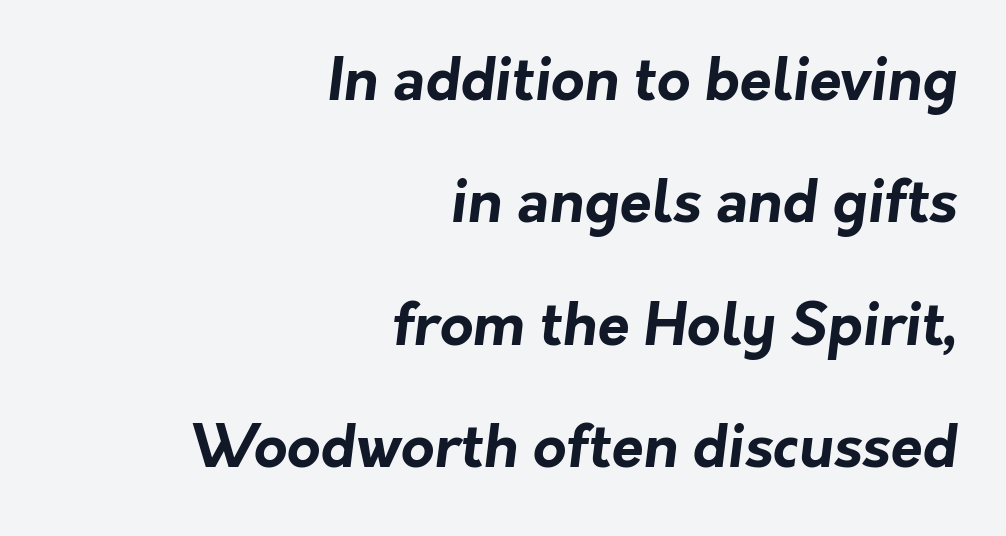
{"serif": "no", "bold": "yes", "weight": "bold", "width": "normal", "stroke_contrast": "low", "x_height": "medium", "monospaced": "no", "underline": "no", "align": "right", "line_spacing": "loose", "line_spacing_ratio": 2.11, "letter_spacing": "normal", "letter_spacing_em": 0.0, "glyph_px": 58}
